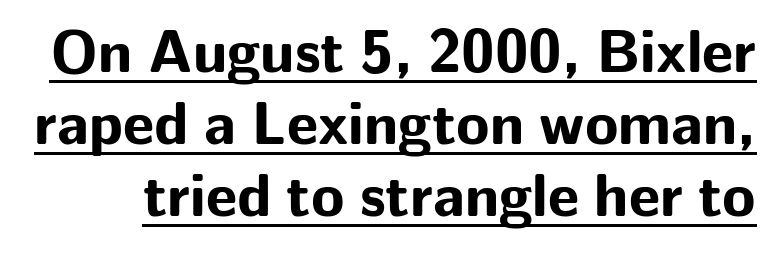
{"serif": "no", "italic": "no", "bold": "yes", "weight": "bold", "width": "normal", "stroke_contrast": "low", "x_height": "medium", "monospaced": "no", "underline": "yes", "line_spacing_ratio": 1.18, "letter_spacing": "normal", "letter_spacing_em": 0.0, "glyph_px": 61}
